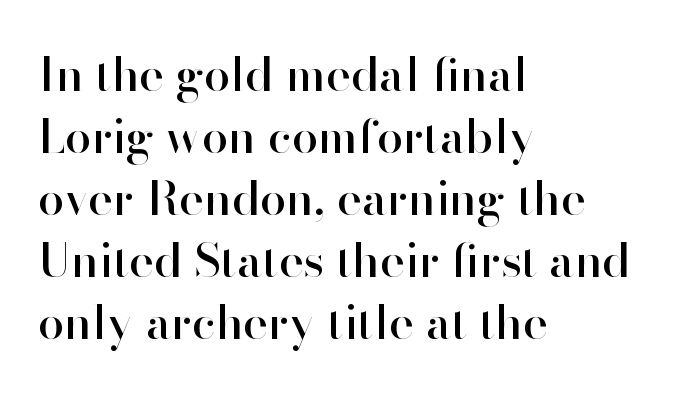
{"serif": "no", "italic": "no", "width": "normal", "stroke_contrast": "high", "x_height": "small", "monospaced": "no", "underline": "no", "align": "left", "line_spacing": "normal", "line_spacing_ratio": 1.32, "letter_spacing": "normal", "letter_spacing_em": 0.0, "glyph_px": 47}
